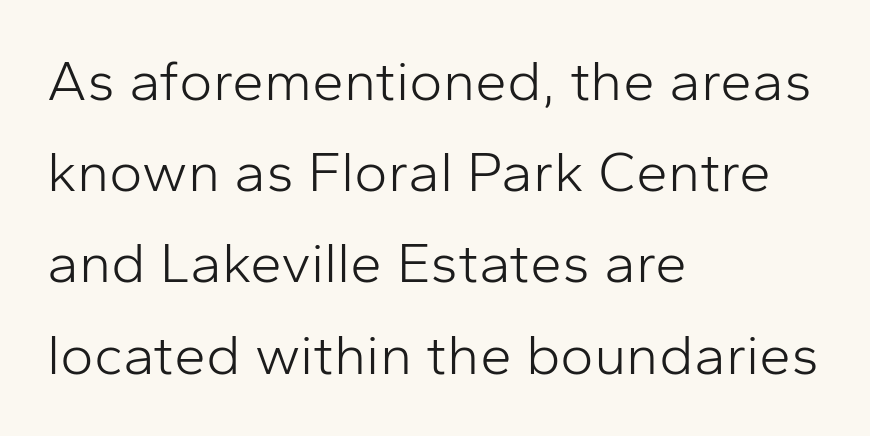
The image shows 57 px light sans-serif type, upright; set left-aligned, normal line spacing (1.6x), normal letter spacing, not underlined; low stroke contrast and a medium x-height.
